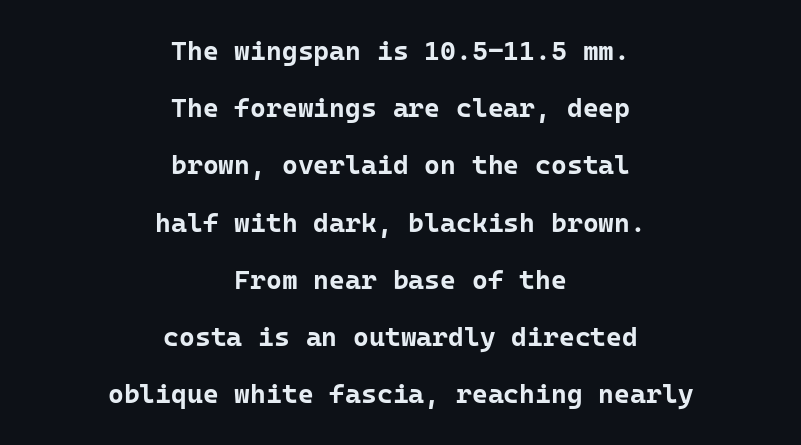
{"italic": "no", "bold": "yes", "underline": "no", "align": "center", "line_spacing": "loose", "line_spacing_ratio": 2.12, "letter_spacing": "normal", "letter_spacing_em": 0.0, "glyph_px": 27}
